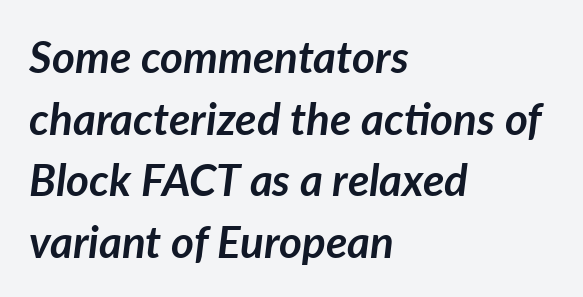
{"italic": "yes", "lean": "right", "slant_degrees": 7, "bold": "yes", "weight": "semibold", "width": "normal", "stroke_contrast": "low", "x_height": "medium", "monospaced": "no", "underline": "no", "align": "left", "line_spacing": "normal", "line_spacing_ratio": 1.4, "letter_spacing": "normal", "letter_spacing_em": 0.0, "glyph_px": 44}
